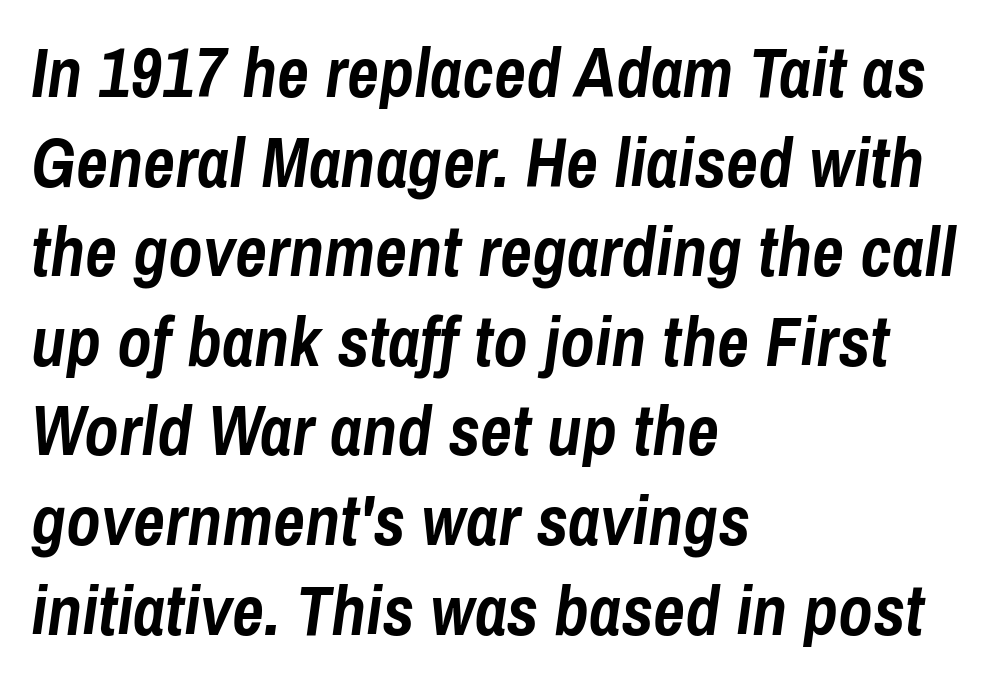
Q: Is the text bold? A: Yes.
Q: Is the text italic (slanted)? A: Yes, it leans right by about 8 degrees.
Q: Is the text underlined? A: No.
Q: How is the paragraph aligned? A: Left-aligned.
Q: Is the spacing between letters normal or unusually wide? A: Normal.
Q: Is the spacing between lines tight, normal or loose? A: Normal.
Q: Width (condensed, normal, or wide)? A: Condensed.
Q: Stroke contrast? A: Low.
Q: x-height? A: Medium.
Q: Monospaced? A: No.
